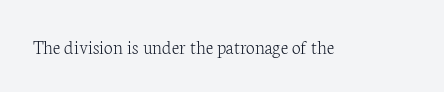
{"italic": "no", "bold": "no", "underline": "no", "letter_spacing": "normal", "letter_spacing_em": 0.0, "glyph_px": 20}
